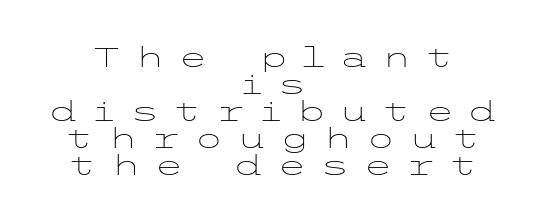
{"italic": "no", "bold": "no", "underline": "no", "align": "center", "line_spacing": "tight", "line_spacing_ratio": 1.0, "letter_spacing": "wide", "letter_spacing_em": 0.49, "glyph_px": 27}
